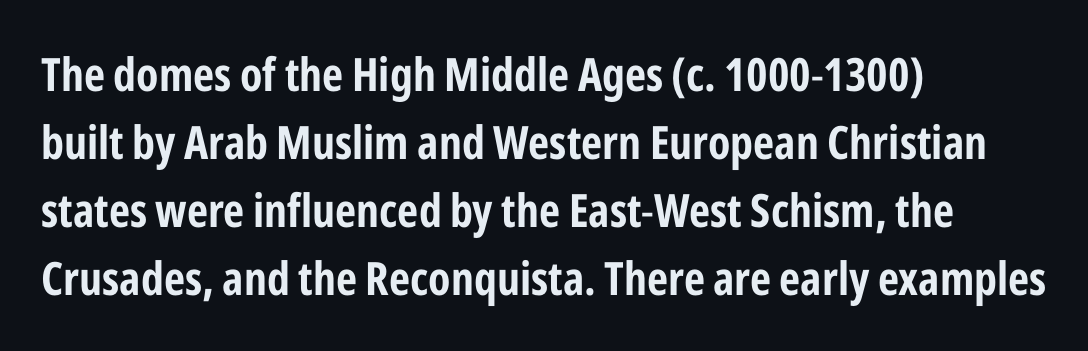
Q: Is the text italic (slanted)? A: No, it is upright.
Q: Is the typeface a serif or a sans-serif typeface? A: Sans-serif.
Q: Is the text underlined? A: No.
Q: How is the paragraph aligned? A: Left-aligned.
Q: Is the spacing between letters normal or unusually wide? A: Normal.
Q: Is the spacing between lines tight, normal or loose? A: Normal.
Q: Width (condensed, normal, or wide)? A: Condensed.
Q: Stroke contrast? A: Low.
Q: x-height? A: Medium.
Q: Monospaced? A: No.
